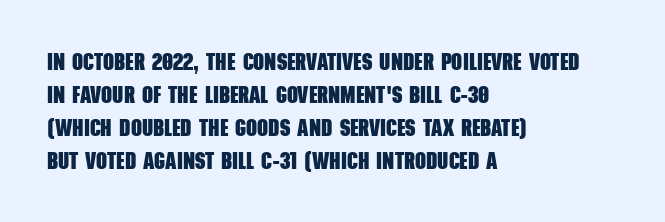
The image shows 24 px bold type; set left-aligned, normal line spacing (1.37x), normal letter spacing, not underlined.
